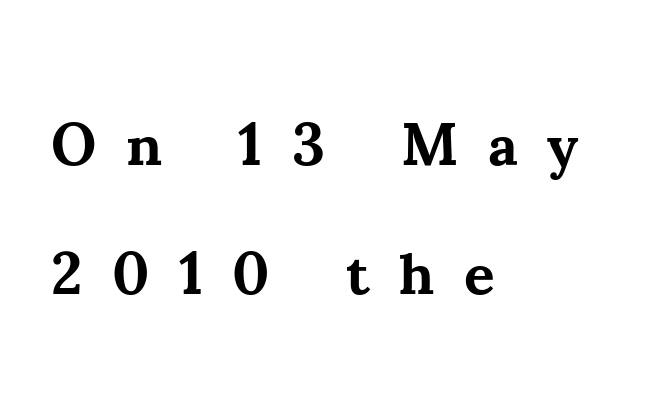
The image shows 59 px bold serif type, upright; set left-aligned, loose line spacing (2.19x), unusually wide letter spacing (+0.5 em), not underlined; medium stroke contrast and a small x-height.
